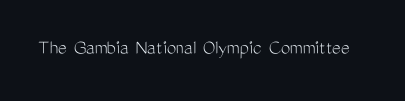
{"italic": "no", "bold": "no", "underline": "no", "letter_spacing": "normal", "letter_spacing_em": 0.0, "glyph_px": 21}
